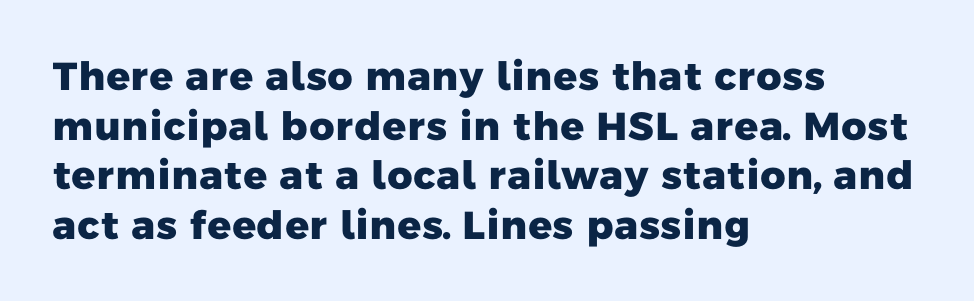
Q: Is the text bold? A: Yes.
Q: Is the typeface a serif or a sans-serif typeface? A: Sans-serif.
Q: Is the text underlined? A: No.
Q: How is the paragraph aligned? A: Left-aligned.
Q: Is the spacing between letters normal or unusually wide? A: Normal.
Q: Is the spacing between lines tight, normal or loose? A: Normal.
Q: Width (condensed, normal, or wide)? A: Normal.
Q: Stroke contrast? A: Low.
Q: x-height? A: Medium.
Q: Monospaced? A: No.
